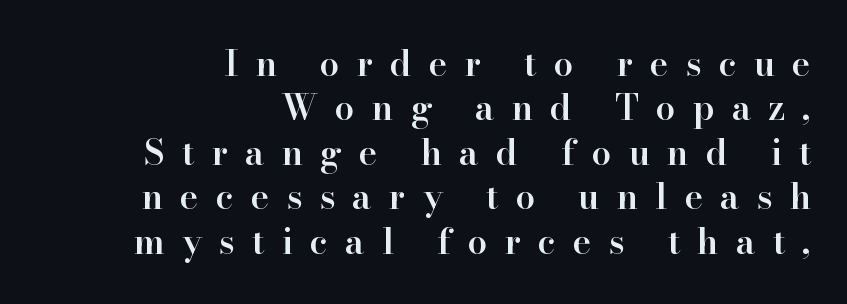
The image shows 35 px semibold serif type, upright; set right-aligned, normal line spacing (1.27x), unusually wide letter spacing (+0.49 em), not underlined; high stroke contrast and a small x-height.
